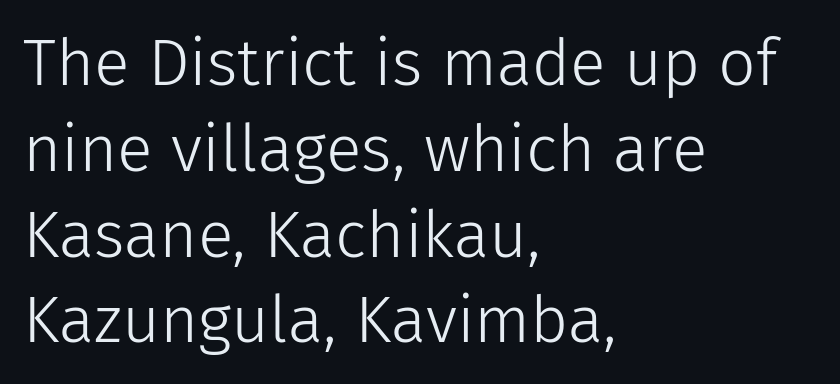
{"serif": "no", "italic": "no", "bold": "no", "weight": "light", "width": "normal", "stroke_contrast": "low", "x_height": "medium", "monospaced": "no", "underline": "no", "align": "left", "line_spacing": "normal", "line_spacing_ratio": 1.3, "letter_spacing": "normal", "letter_spacing_em": 0.0, "glyph_px": 66}
